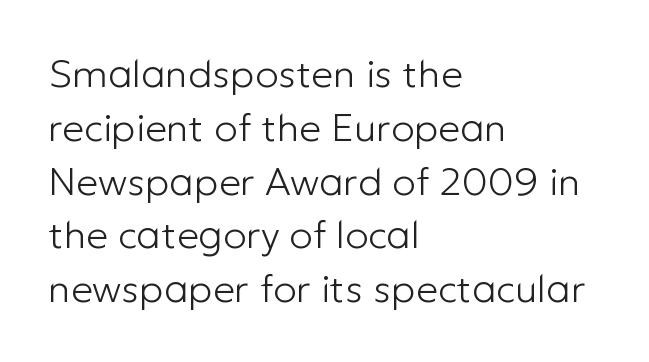
Tracking here is standard; glyphs follow each other at the usual distance. Bold? No — there's no thickening of the strokes. The gap between lines stays unmarked. These lines are rendered in a variable-pitch font.
